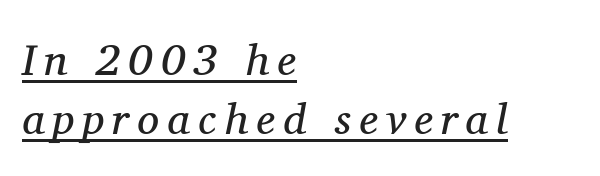
The image shows 44 px regular-weight serif type, italic (leaning right); set left-aligned, normal line spacing (1.34x), underlined; medium stroke contrast and a medium x-height.
